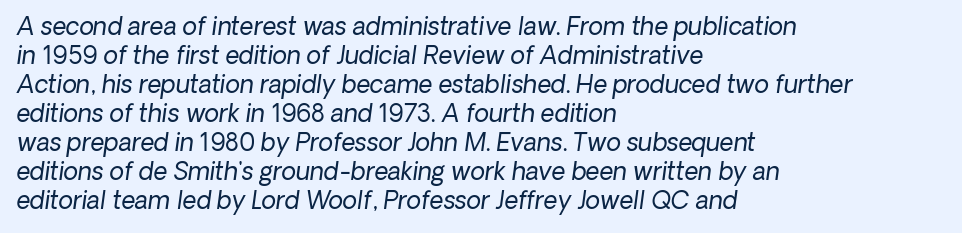
The image shows 24 px text type, italic (leaning right); set left-aligned, line spacing 1.21x, normal letter spacing, not underlined.
